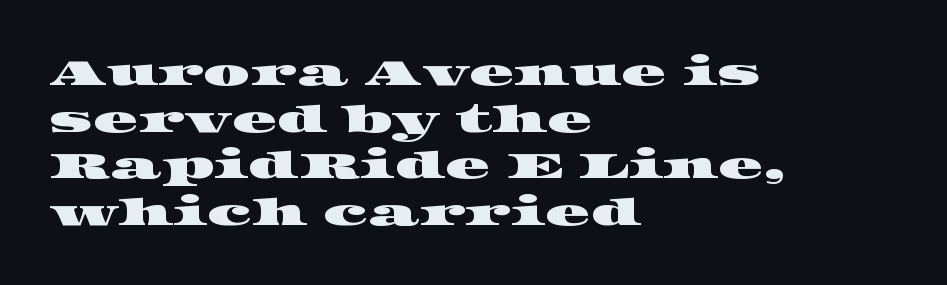
Q: Is the typeface a serif or a sans-serif typeface? A: Serif.
Q: Is the text underlined? A: No.
Q: How is the paragraph aligned? A: Left-aligned.
Q: Is the spacing between letters normal or unusually wide? A: Normal.
Q: Is the spacing between lines tight, normal or loose? A: Normal.
Q: Width (condensed, normal, or wide)? A: Wide.
Q: Stroke contrast? A: High.
Q: x-height? A: Large.
Q: Monospaced? A: No.
